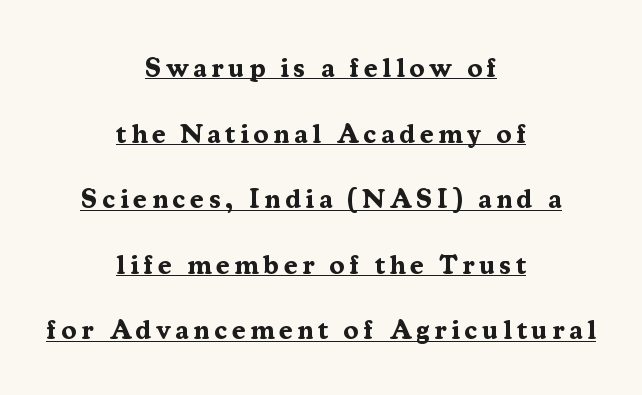
The image shows 27 px bold type, upright; set centered, loose line spacing (2.43x), underlined.
